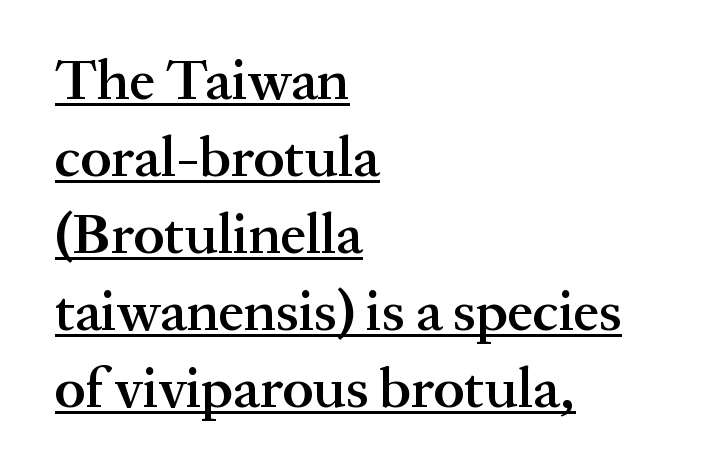
Q: Is the text bold? A: Semi-bold.
Q: Is the text italic (slanted)? A: No, it is upright.
Q: Is the typeface a serif or a sans-serif typeface? A: Serif.
Q: Is the text underlined? A: Yes.
Q: How is the paragraph aligned? A: Left-aligned.
Q: Is the spacing between letters normal or unusually wide? A: Normal.
Q: Is the spacing between lines tight, normal or loose? A: Normal.
Q: Width (condensed, normal, or wide)? A: Normal.
Q: Stroke contrast? A: Medium.
Q: x-height? A: Medium.
Q: Monospaced? A: No.
